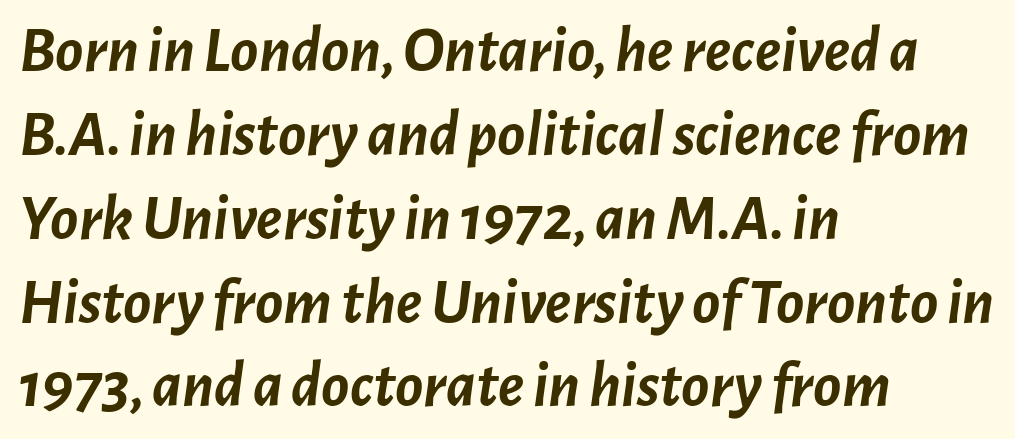
Q: Is the text bold? A: Yes.
Q: Is the text italic (slanted)? A: Yes, it leans right by about 7 degrees.
Q: Is the text underlined? A: No.
Q: How is the paragraph aligned? A: Left-aligned.
Q: Is the spacing between letters normal or unusually wide? A: Normal.
Q: Is the spacing between lines tight, normal or loose? A: Normal.
Q: Width (condensed, normal, or wide)? A: Normal.
Q: Stroke contrast? A: Low.
Q: x-height? A: Medium.
Q: Monospaced? A: No.
